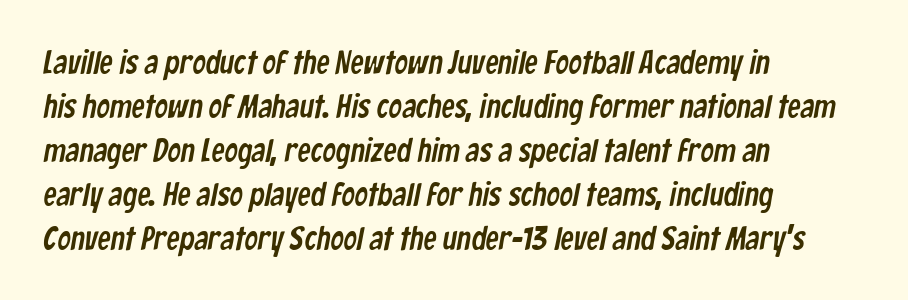
Stroke terminals: plain, sans-serif. Note the varied advance widths — an 'i' is clearly narrower than an 'm'. Each new line begins a customary step beneath the previous one. No word sits above an underline. These lines keep a tight, regular rhythm from letter to letter.
